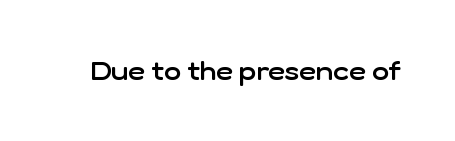
The image shows 26 px text type, upright; set normal letter spacing, not underlined.
